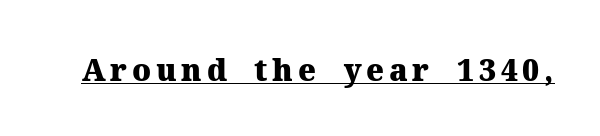
The image shows 30 px heavy serif type, upright; set underlined; medium stroke contrast and a medium x-height.
